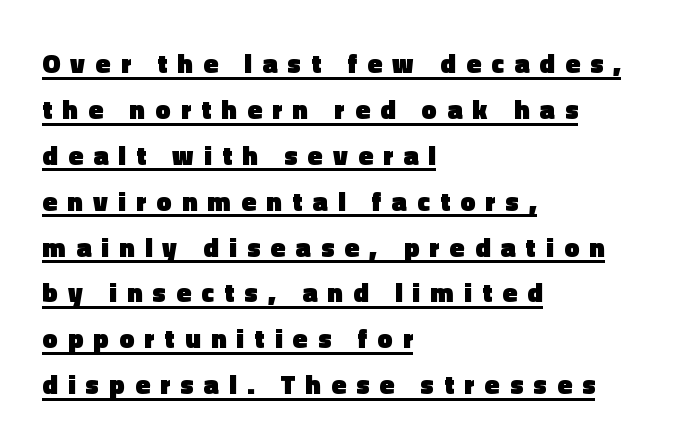
{"italic": "no", "bold": "yes", "underline": "yes", "align": "left", "line_spacing": "normal", "line_spacing_ratio": 1.7, "letter_spacing": "wide", "letter_spacing_em": 0.38, "glyph_px": 27}
